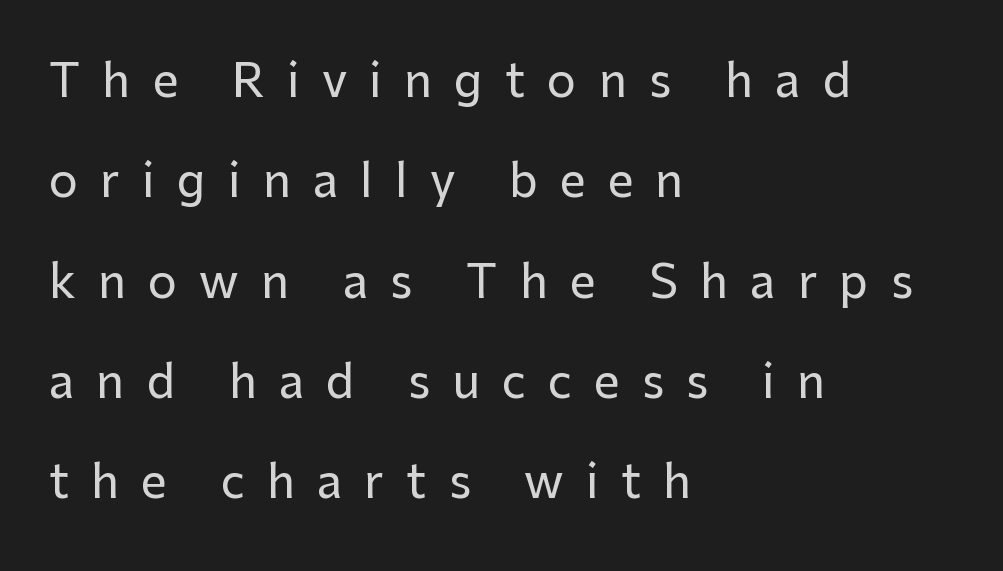
Line starts are locked; line ends wander. Decoration check: the copy has no underline. Words appear elongated and porous because spacing is wide. The axis of the letterforms is exactly vertical. This block would shrink considerably if given ordinary leading; it's expanded now.
